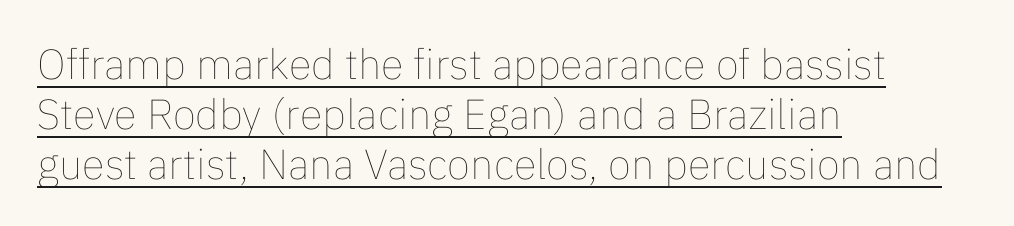
{"italic": "no", "bold": "no", "weight": "thin", "width": "normal", "stroke_contrast": "low", "x_height": "medium", "monospaced": "no", "underline": "yes", "align": "left", "line_spacing_ratio": 1.19, "letter_spacing": "normal", "letter_spacing_em": 0.0, "glyph_px": 42}
